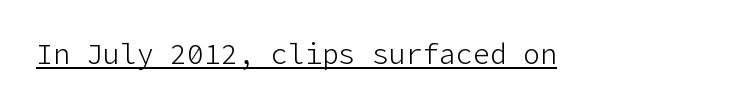
{"serif": "no", "italic": "no", "bold": "no", "weight": "light", "width": "normal", "stroke_contrast": "low", "x_height": "medium", "underline": "yes", "letter_spacing": "normal", "letter_spacing_em": 0.0, "glyph_px": 28}
